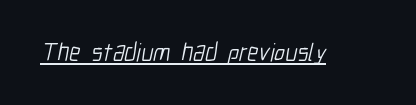
Counters stay open thanks to moderate or lighter strokes. Is there an underline? Yes — a line sits under the letters. In terms of letterspacing, this is plain default setting.
